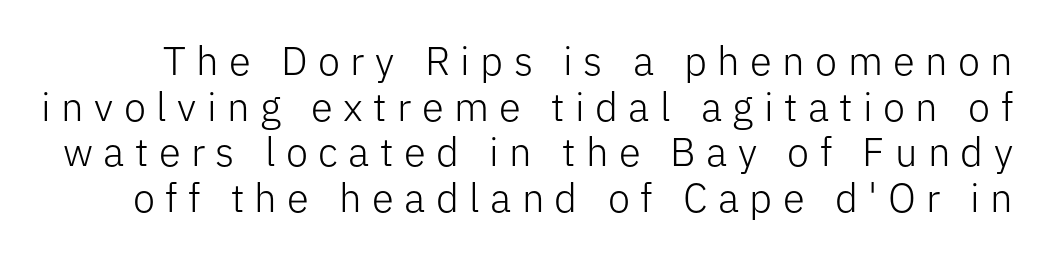
The image shows 40 px light sans-serif type, upright; set tight line spacing (1.14x), unusually wide letter spacing (+0.26 em), not underlined; low stroke contrast and a medium x-height.
